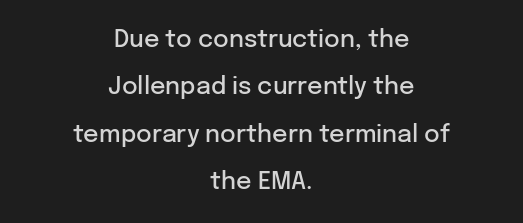
Posture: straight, roman, zero tilt. The string is rendered with underlining switched off. Vertical spacing — loose. Summary of weight: moderately heavy, a semibold. No extra tracking has been applied to these lines.
